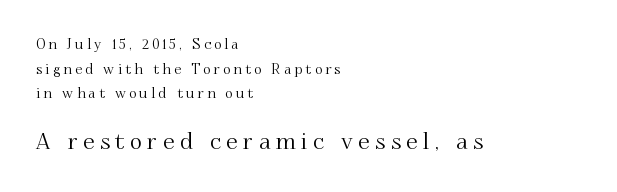
The image shows 23 px text type, upright; set left-aligned, line spacing 1.76x, unusually wide letter spacing (+0.24 em), not underlined; the second (bottom) block is 1.64x larger.
